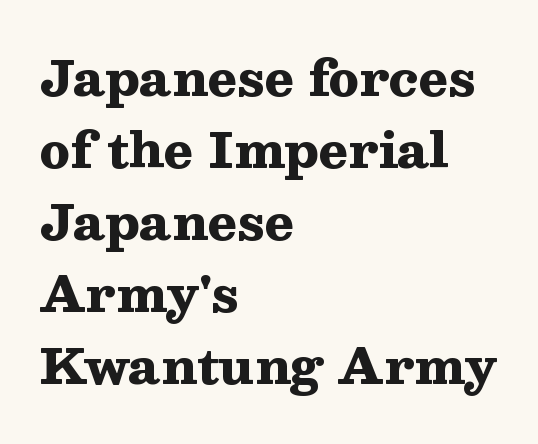
Q: Is the text bold? A: Yes.
Q: Is the text italic (slanted)? A: No, it is upright.
Q: Is the typeface a serif or a sans-serif typeface? A: Serif.
Q: Is the text underlined? A: No.
Q: How is the paragraph aligned? A: Left-aligned.
Q: Is the spacing between letters normal or unusually wide? A: Normal.
Q: Is the spacing between lines tight, normal or loose? A: Normal.
Q: Width (condensed, normal, or wide)? A: Wide.
Q: Stroke contrast? A: Medium.
Q: x-height? A: Medium.
Q: Monospaced? A: No.
